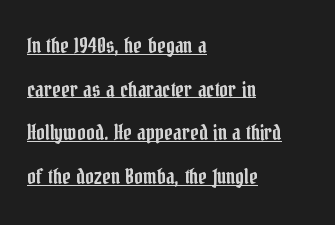
Q: Is the text italic (slanted)? A: No, it is upright.
Q: Is the text underlined? A: Yes.
Q: How is the paragraph aligned? A: Left-aligned.
Q: Is the spacing between letters normal or unusually wide? A: Normal.
Q: Is the spacing between lines tight, normal or loose? A: Loose.
